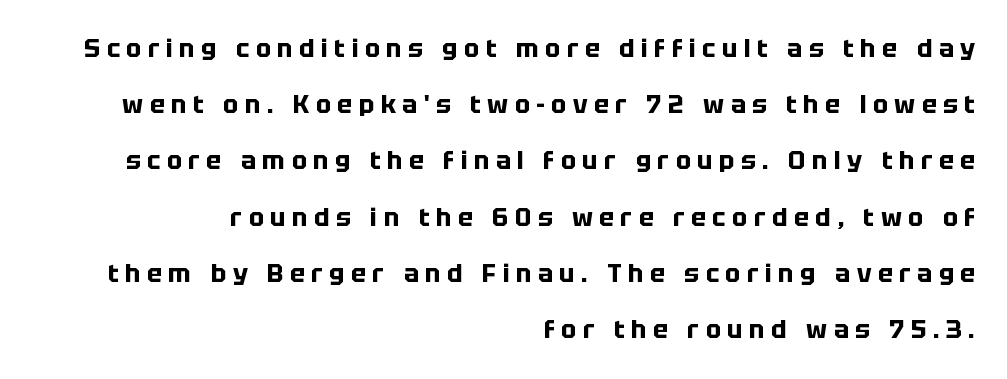
Designer's note — italics off, roman on. The compositor pushed each line to the right boundary. You could fit nearly another row in the gap between these rows. Substantial extra tracking has been applied to these lines. The typesetting leans heavy: a genuine bold.
